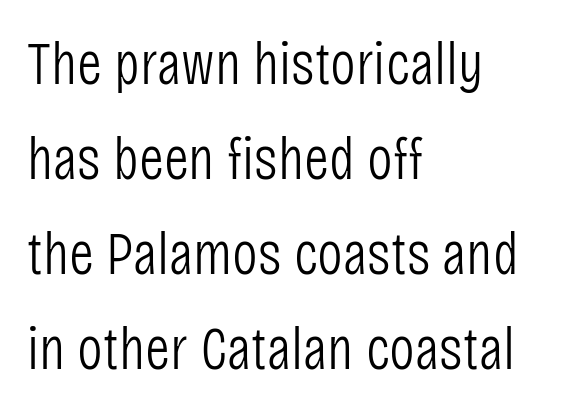
Q: Is the text bold? A: No.
Q: Is the text italic (slanted)? A: No, it is upright.
Q: Is the typeface a serif or a sans-serif typeface? A: Sans-serif.
Q: Is the text underlined? A: No.
Q: How is the paragraph aligned? A: Left-aligned.
Q: Is the spacing between letters normal or unusually wide? A: Normal.
Q: Is the spacing between lines tight, normal or loose? A: Normal.
Q: Width (condensed, normal, or wide)? A: Condensed.
Q: Stroke contrast? A: Low.
Q: x-height? A: Large.
Q: Monospaced? A: No.
